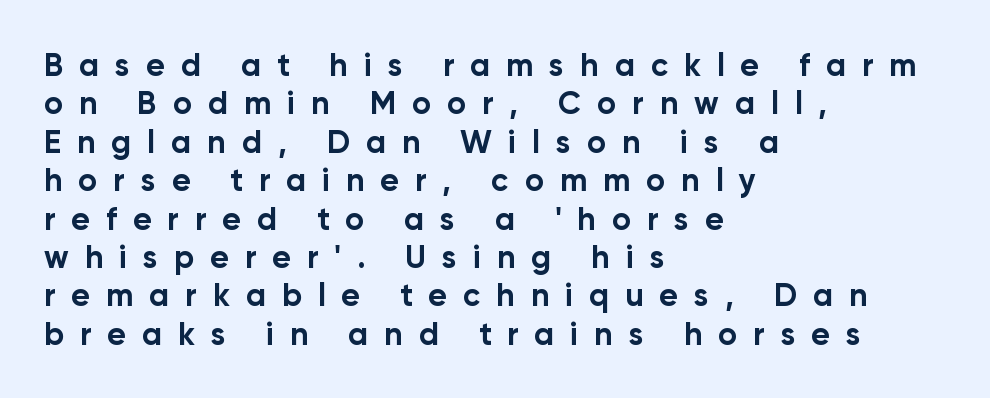
Check the space under the baseline: it is left empty. I'd describe the lettering as bold — thick and assertive. Observe the absence of serifs on each vertical stroke in this sample. This sample has the flowing, uneven cadence of proportional lettering. Every stem runs plumb, perpendicular to the baseline. The type is letterspaced generously, with wide tracking.
